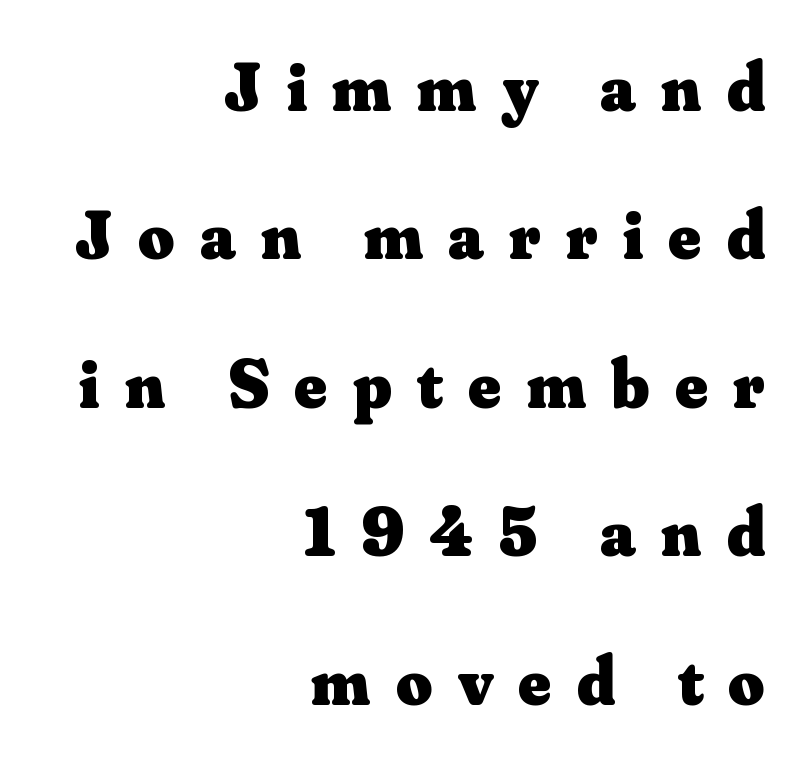
The image shows 70 px heavy serif type, upright; set right-aligned, loose line spacing (2.12x), unusually wide letter spacing (+0.36 em), not underlined; medium stroke contrast and a small x-height.
